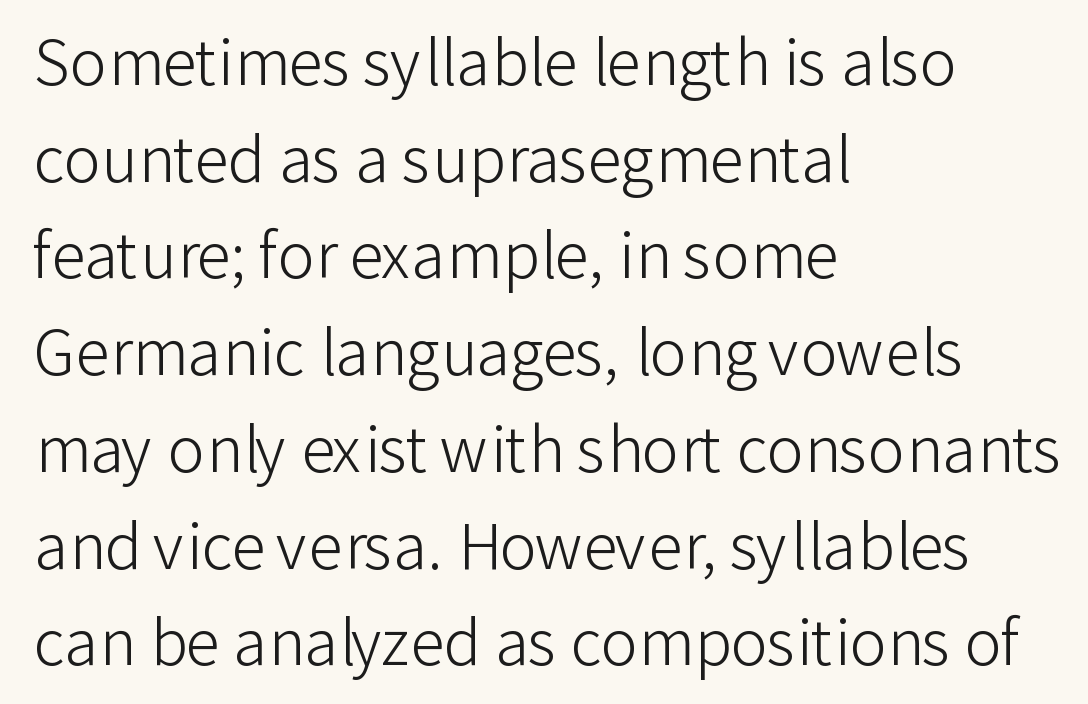
The text block is weighted toward the left margin, trailing off unevenly rightward. A quiet, ordinary-to-light weight characterises the typeface. The designer left line spacing at the default. Inter-character spacing is left at the font's built-in metrics. Vertical strokes here are truly vertical. A clean baseline with only descenders dipping below it.
